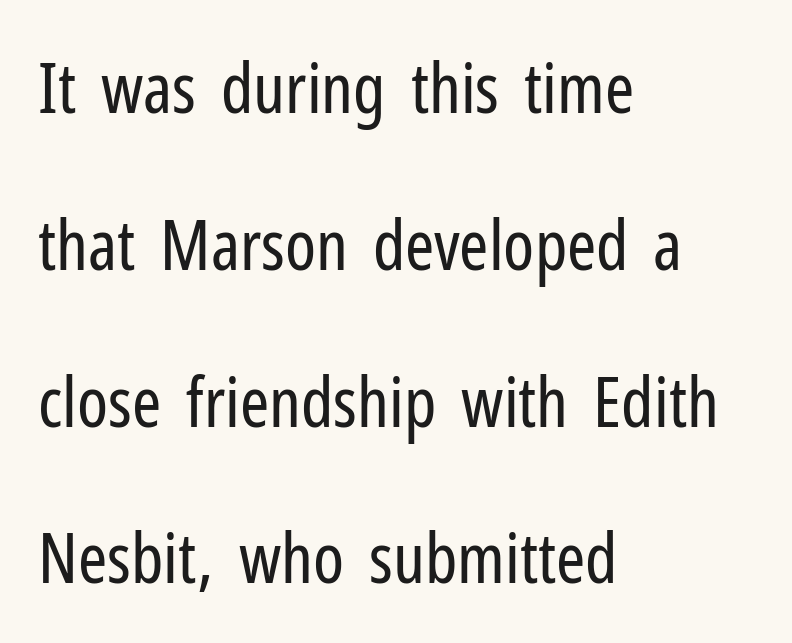
The image shows 70 px regular-weight, condensed sans-serif type, upright; set left-aligned, loose line spacing (2.24x), normal letter spacing, not underlined; low stroke contrast and a medium x-height.
